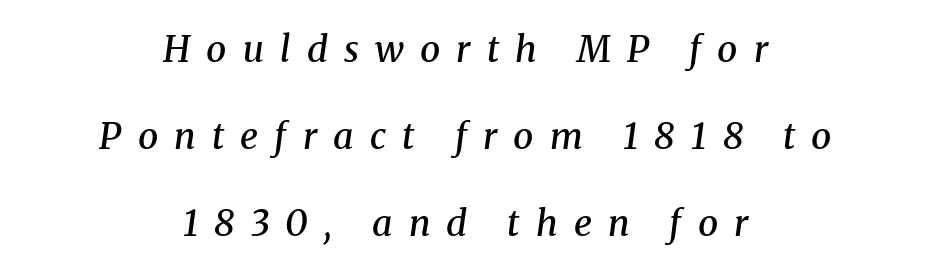
Tracking value appears strongly positive — letters spread wide. In terms of letterform style, serifs are clearly present. Is the type bold? Partly — it's a semibold, heavier than regular but not fully bold. You could not count columns in this text — the font is proportionally spaced. The area under the type is left untouched. Italic? Definitely — the glyphs are oblique.
